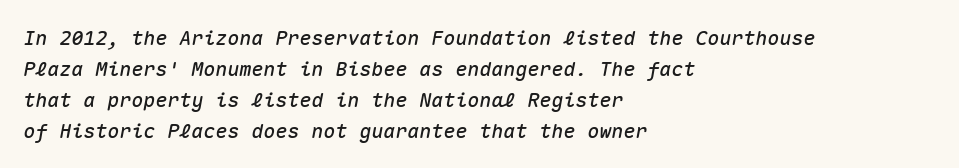
The strip under each line holds only bare page. Spacing between characters is what you'd get straight out of the box. Is the type slanted? Yes — the strokes lean at a clear angle. Every row of glyphs begins at an identical x-position on the left. Regarding leading, the lines here are spaced in the standard way.
